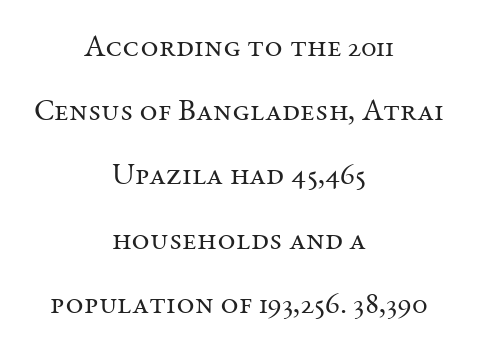
{"serif": "yes", "italic": "no", "bold": "no", "weight": "regular", "width": "normal", "stroke_contrast": "medium", "x_height": "medium", "monospaced": "no", "underline": "no", "align": "center", "line_spacing": "loose", "line_spacing_ratio": 2.07, "letter_spacing": "normal", "letter_spacing_em": 0.0, "glyph_px": 31}
